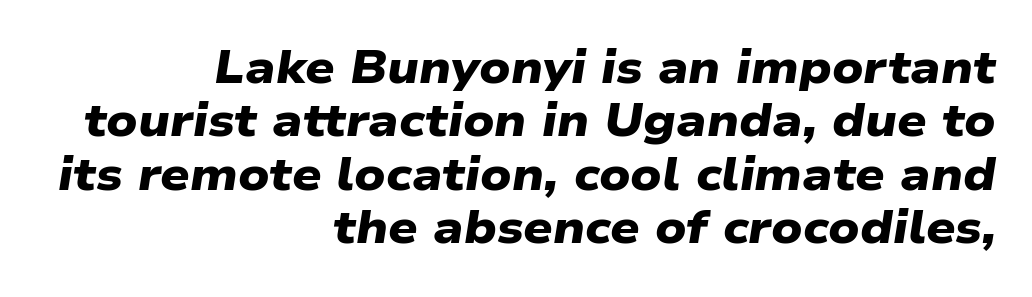
Line endings align vertically; line beginnings do not. Look at the bottom of the vertical strokes: they stop flat, with no serifs. Underline: absent. How are the letters spaced? Ordinarily, with no added tracking. Strong, thick strokes mark this as bold type.
